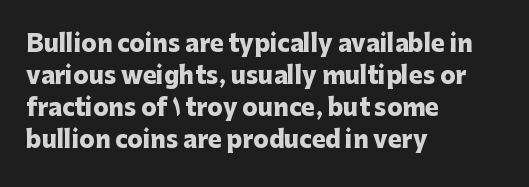
Q: Is the text bold? A: Yes.
Q: Is the text italic (slanted)? A: No, it is upright.
Q: Is the text underlined? A: No.
Q: How is the paragraph aligned? A: Left-aligned.
Q: Is the spacing between letters normal or unusually wide? A: Normal.
Q: Is the spacing between lines tight, normal or loose? A: Normal.
